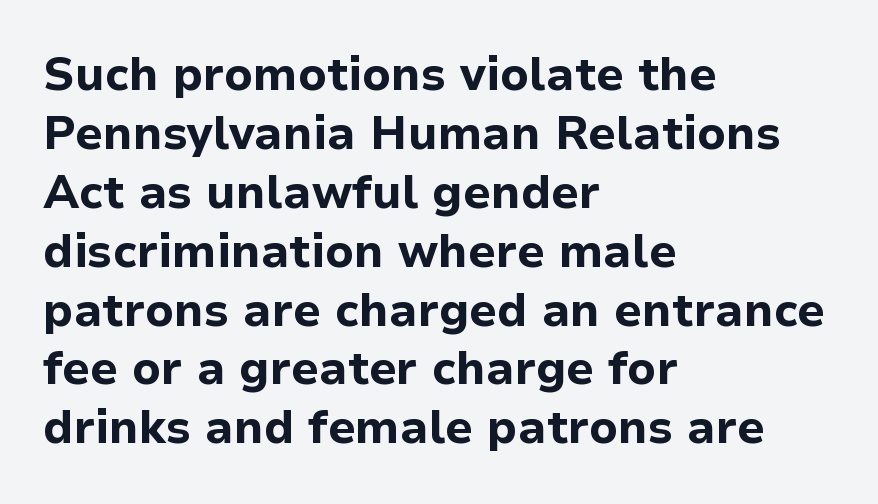
Q: Is the text bold? A: Yes.
Q: Is the text italic (slanted)? A: No, it is upright.
Q: Is the typeface a serif or a sans-serif typeface? A: Sans-serif.
Q: Is the text underlined? A: No.
Q: How is the paragraph aligned? A: Left-aligned.
Q: Is the spacing between letters normal or unusually wide? A: Normal.
Q: Is the spacing between lines tight, normal or loose? A: Normal.
Q: Width (condensed, normal, or wide)? A: Normal.
Q: Stroke contrast? A: Low.
Q: x-height? A: Medium.
Q: Monospaced? A: No.
